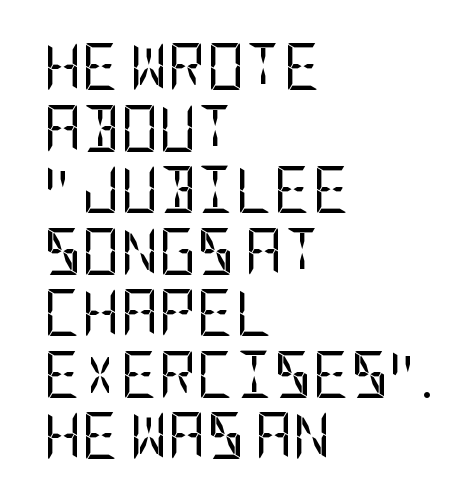
The image shows 47 px regular-weight, condensed sans-serif type, upright; set left-aligned, normal line spacing (1.31x), normal letter spacing, not underlined; low stroke contrast and a large x-height.
